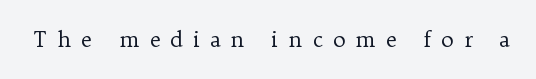
{"italic": "no", "bold": "no", "underline": "no", "letter_spacing": "wide", "letter_spacing_em": 0.48, "glyph_px": 21}
